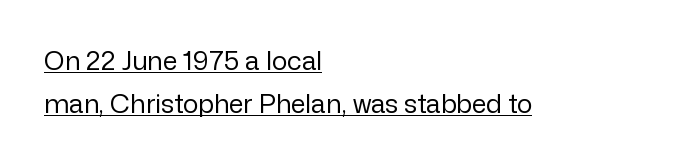
Q: Is the text bold? A: No.
Q: Is the text italic (slanted)? A: No, it is upright.
Q: Is the text underlined? A: Yes.
Q: How is the paragraph aligned? A: Left-aligned.
Q: Is the spacing between letters normal or unusually wide? A: Normal.
Q: Is the spacing between lines tight, normal or loose? A: Normal.
